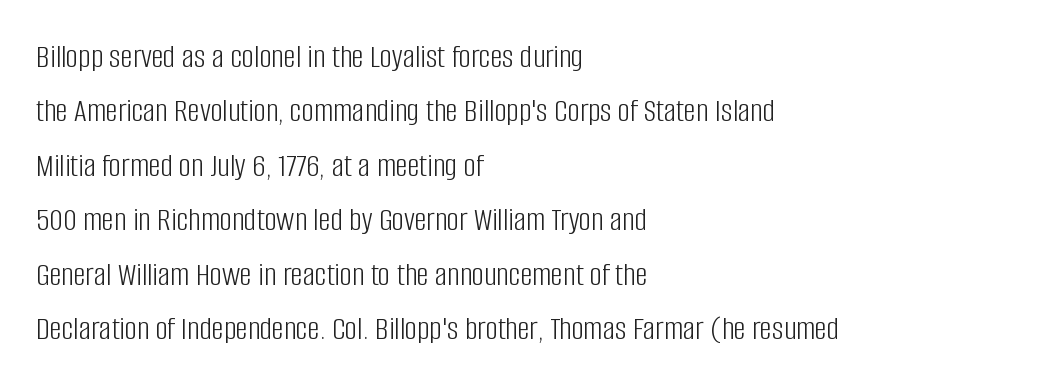
This sample uses plain, unmodified letter spacing. The line-height multiplier appears to be the usual default. Posture: upright roman. The passage shown is typed in a proportional face where columns would drift.
